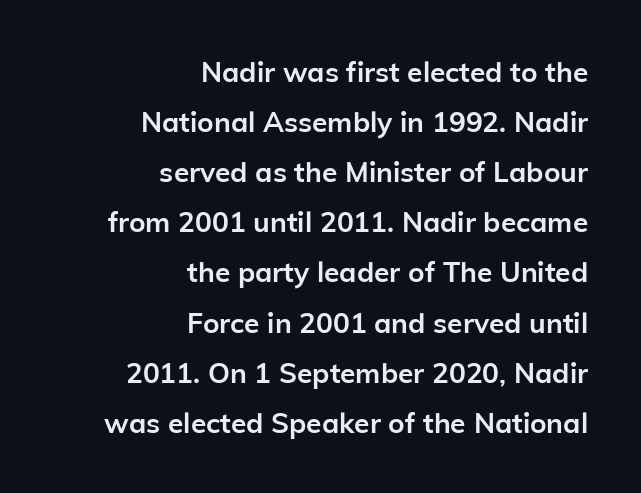
The image shows 28 px semibold sans-serif type, upright; set right-aligned, line spacing 1.79x, normal letter spacing, not underlined; low stroke contrast and a medium x-height.
